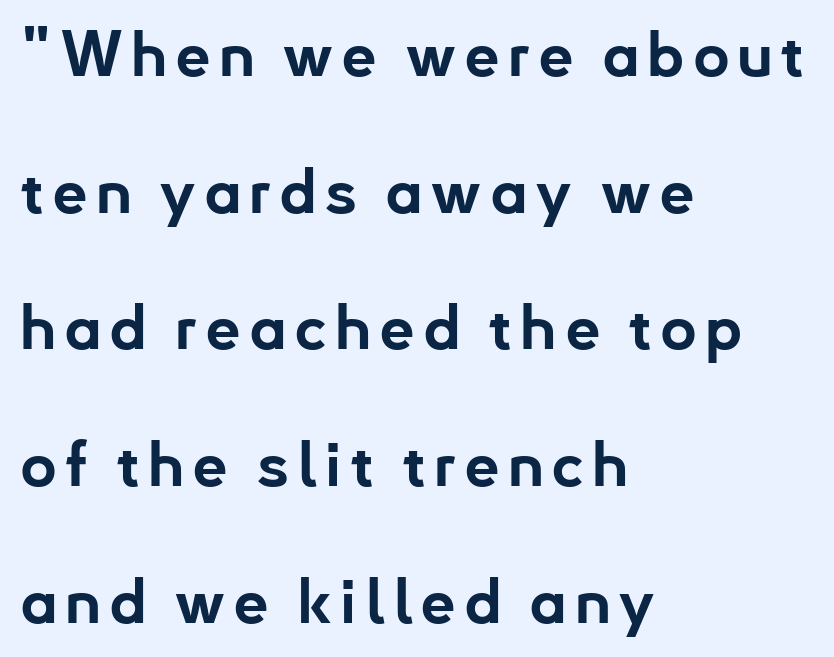
The image shows 63 px bold sans-serif type, upright; set left-aligned, loose line spacing (2.17x), not underlined; low stroke contrast and a small x-height.
